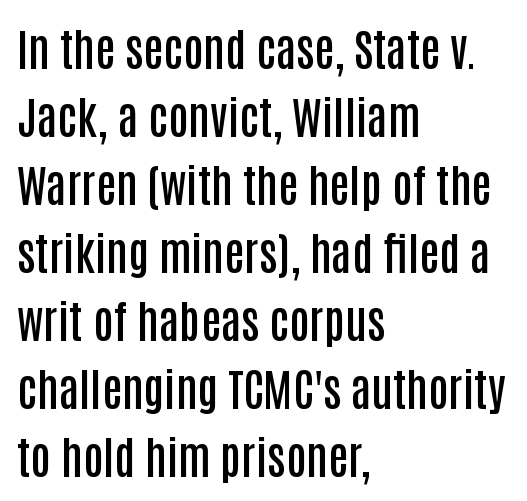
The image shows 45 px semibold, condensed sans-serif type, upright; set left-aligned, normal line spacing (1.51x), normal letter spacing, not underlined; low stroke contrast and a large x-height.
